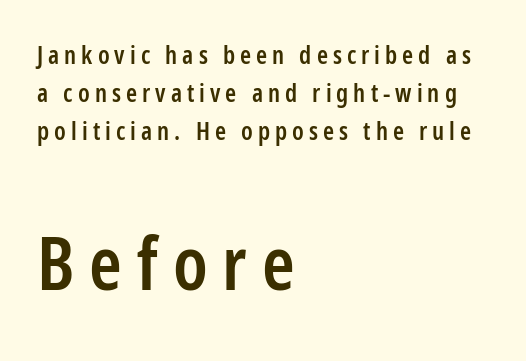
Unlike a traditional serif, this face leaves its strokes unadorned. In CSS terms this would be text-align: left. The line texture is sparse and dotted thanks to wide tracking. Quick note: interline space is typical. The string is rendered with underlining switched off. Looks like regular typesetting: each glyph gets only the width it needs.
